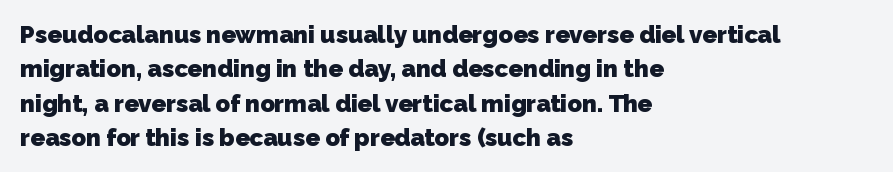
{"bold": "yes", "underline": "no", "align": "left", "line_spacing": "normal", "line_spacing_ratio": 1.43, "letter_spacing": "normal", "letter_spacing_em": 0.0, "glyph_px": 24}
